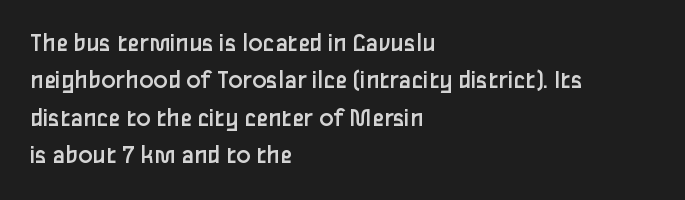
The image shows 27 px text type, upright; set left-aligned, normal line spacing (1.38x), normal letter spacing, not underlined.
